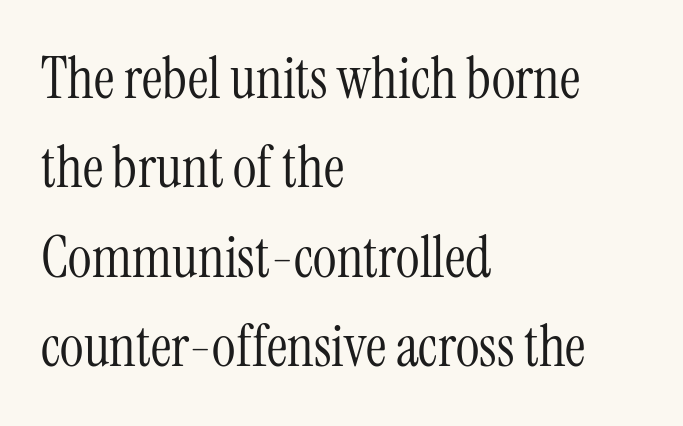
Q: Is the text bold? A: No.
Q: Is the text italic (slanted)? A: No, it is upright.
Q: Is the typeface a serif or a sans-serif typeface? A: Serif.
Q: Is the text underlined? A: No.
Q: How is the paragraph aligned? A: Left-aligned.
Q: Is the spacing between letters normal or unusually wide? A: Normal.
Q: Is the spacing between lines tight, normal or loose? A: Normal.
Q: Width (condensed, normal, or wide)? A: Condensed.
Q: Stroke contrast? A: Medium.
Q: x-height? A: Medium.
Q: Monospaced? A: No.
